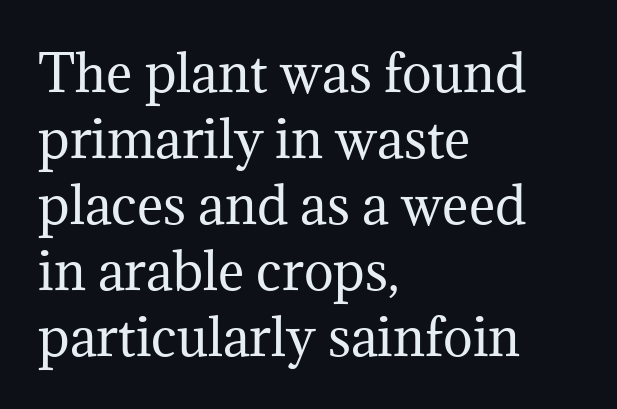
A typesetter would label this face a serif. What's the leading like? Ordinary, nothing unusual. Each letter keeps its own natural width here, so spacing adapts to shape. A classic flush-left, rag-right setting is used for this passage. A quiet, ordinary-to-light weight characterises the typeface. These lines were composed using upright roman letters.
